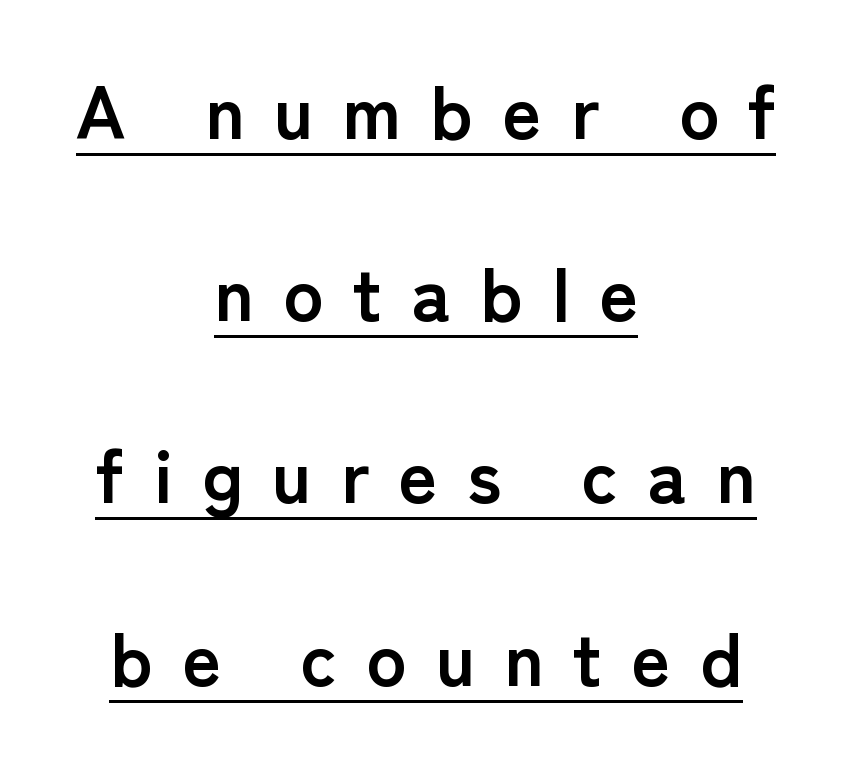
The image shows 75 px semibold sans-serif type, upright; set centered, loose line spacing (2.43x), unusually wide letter spacing (+0.39 em), underlined; low stroke contrast and a medium x-height.
